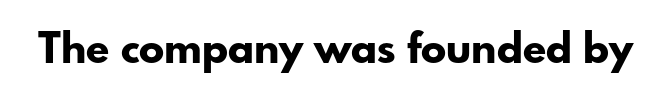
{"serif": "no", "italic": "no", "bold": "yes", "weight": "bold", "width": "normal", "stroke_contrast": "low", "x_height": "small", "monospaced": "no", "underline": "no", "letter_spacing": "normal", "letter_spacing_em": 0.0, "glyph_px": 42}
